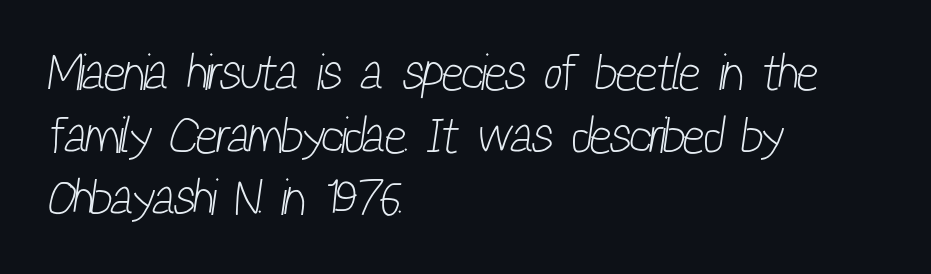
Beneath every word, the page is bare. The passage is arranged the way most books set body copy — flush left. Standard letterfit; no display-style spreading of the glyphs. On a weight scale, this lands at 450 or below. Is this a fixed-width face? No — the glyphs have proportional, varying widths. The glyphs in this specimen are sans serif.
